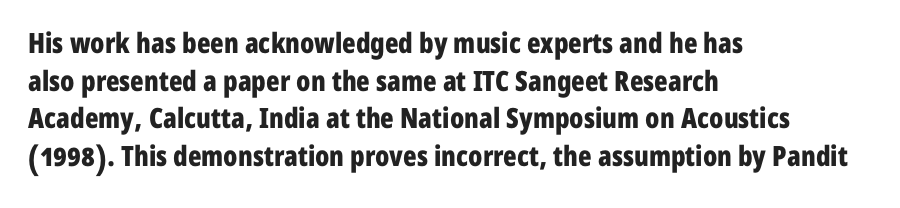
The image shows 28 px bold, condensed sans-serif type, upright; set left-aligned, normal line spacing (1.34x), normal letter spacing, not underlined; low stroke contrast and a medium x-height.
